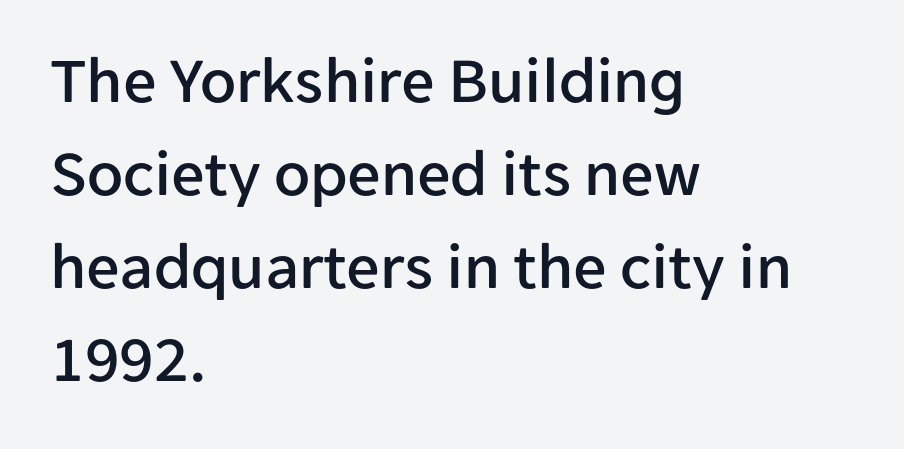
Q: Is the text italic (slanted)? A: No, it is upright.
Q: Is the typeface a serif or a sans-serif typeface? A: Sans-serif.
Q: Is the text underlined? A: No.
Q: How is the paragraph aligned? A: Left-aligned.
Q: Is the spacing between letters normal or unusually wide? A: Normal.
Q: Is the spacing between lines tight, normal or loose? A: Normal.
Q: Width (condensed, normal, or wide)? A: Normal.
Q: Stroke contrast? A: Low.
Q: x-height? A: Medium.
Q: Monospaced? A: No.
